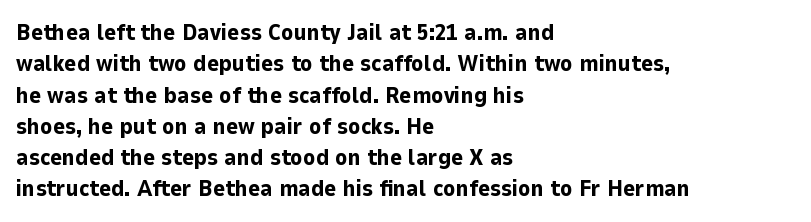
The image shows 23 px bold type, upright; set left-aligned, normal line spacing (1.36x), normal letter spacing, not underlined.
